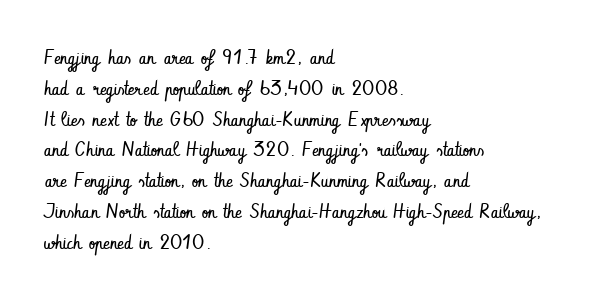
{"italic": "no", "bold": "no", "underline": "no", "align": "left", "line_spacing": "normal", "line_spacing_ratio": 1.54, "letter_spacing": "normal", "letter_spacing_em": 0.0, "glyph_px": 20}
